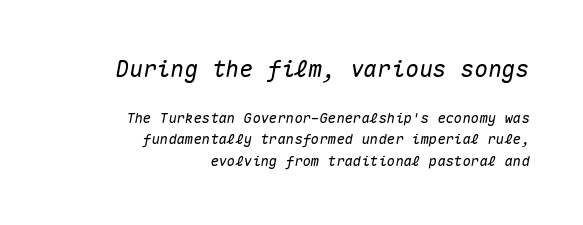
Q: Is the text italic (slanted)? A: Yes, it leans right by about 10 degrees.
Q: Is the text underlined? A: No.
Q: How is the paragraph aligned? A: Right-aligned.
Q: Is the spacing between letters normal or unusually wide? A: Normal.
Q: Is the spacing between lines tight, normal or loose? A: Normal.
Q: Which block of text is set in a larger size, the first (top) or the second (bottom)? A: The first (top) one.
